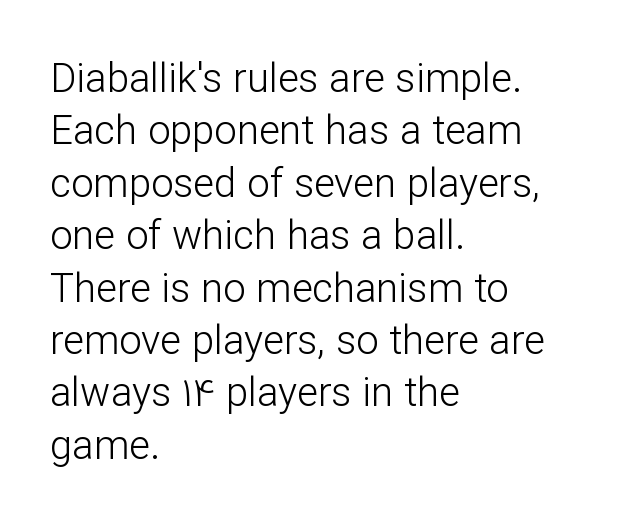
The image shows 40 px light sans-serif type, upright; set left-aligned, normal line spacing (1.31x), normal letter spacing, not underlined; low stroke contrast and a medium x-height.
